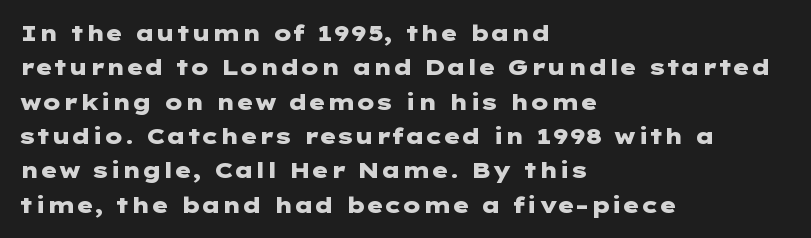
{"italic": "no", "bold": "yes", "underline": "no", "align": "left", "line_spacing": "normal", "line_spacing_ratio": 1.56, "letter_spacing": "normal", "letter_spacing_em": 0.0, "glyph_px": 22}
